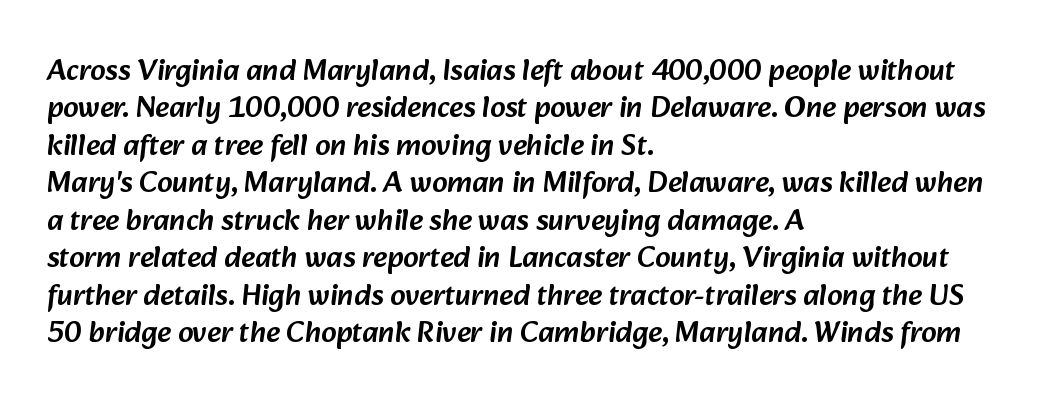
Q: Is the typeface a serif or a sans-serif typeface? A: Sans-serif.
Q: Is the text underlined? A: No.
Q: How is the paragraph aligned? A: Left-aligned.
Q: Is the spacing between letters normal or unusually wide? A: Normal.
Q: Is the spacing between lines tight, normal or loose? A: Normal.
Q: Width (condensed, normal, or wide)? A: Normal.
Q: Stroke contrast? A: Low.
Q: x-height? A: Medium.
Q: Monospaced? A: No.
